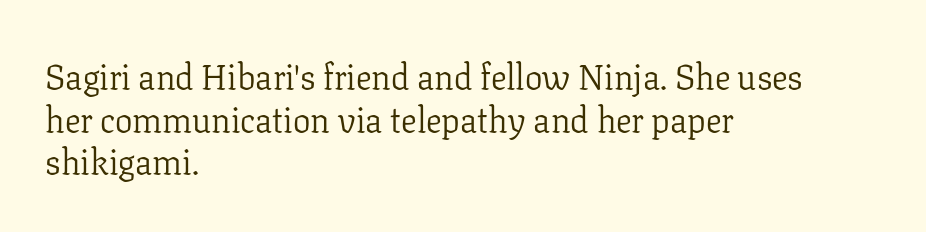
Alignment: flush left. Unmarked baselines from the first word to the last. This sample uses plain, unmodified letter spacing. Posture: vertical. Are there feet on the stems? There are — it's a serif. Each stroke keeps to a modest, everyday thickness or less.
